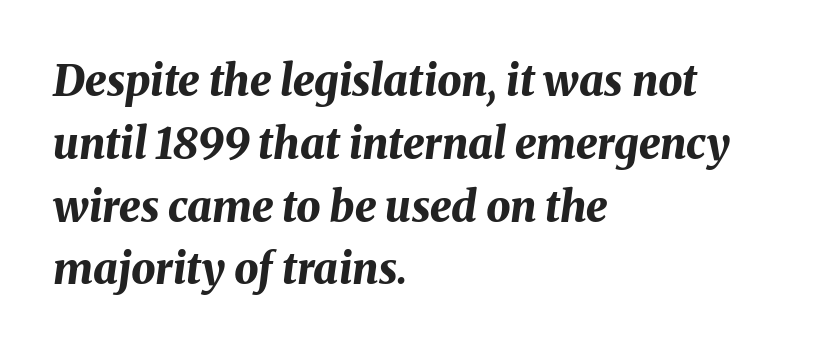
Q: Is the text bold? A: Yes.
Q: Is the text italic (slanted)? A: Yes, it leans right by about 8 degrees.
Q: Is the text underlined? A: No.
Q: How is the paragraph aligned? A: Left-aligned.
Q: Is the spacing between letters normal or unusually wide? A: Normal.
Q: Is the spacing between lines tight, normal or loose? A: Normal.
Q: Width (condensed, normal, or wide)? A: Normal.
Q: Stroke contrast? A: Medium.
Q: x-height? A: Medium.
Q: Monospaced? A: No.
